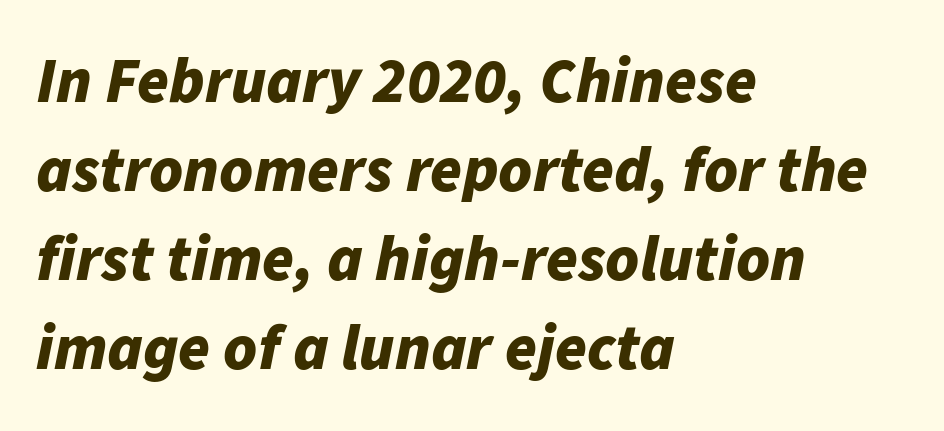
{"italic": "yes", "lean": "right", "slant_degrees": 11, "bold": "yes", "weight": "bold", "width": "normal", "stroke_contrast": "low", "x_height": "medium", "monospaced": "no", "underline": "no", "align": "left", "line_spacing": "normal", "line_spacing_ratio": 1.39, "letter_spacing": "normal", "letter_spacing_em": 0.0, "glyph_px": 64}
